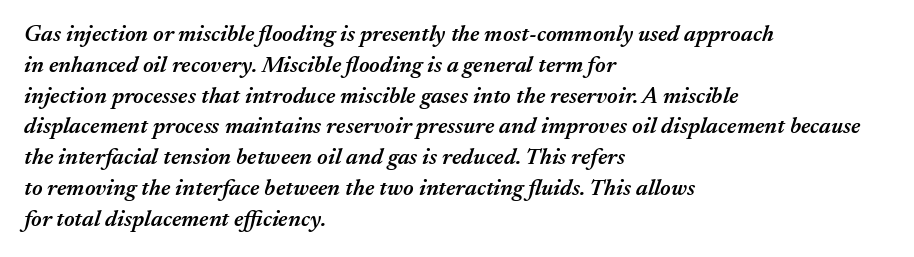
Caption: multi-line text, flush left, ragged right. Tracking value appears to be zero — textbook default spacing. The leading is moderate, giving the passage an even texture. Every character sits at an angle, as italics do. Does the weight exceed regular? Yes, but only to semibold. The specimen omits any rule beneath the text block's lines.
